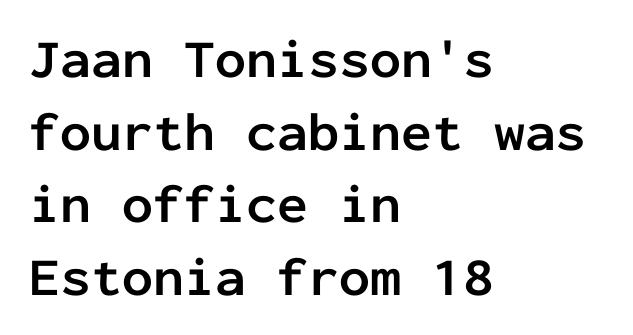
The image shows 55 px semibold sans-serif type, upright, monospaced; set left-aligned, normal line spacing (1.32x), normal letter spacing, not underlined; low stroke contrast and a medium x-height.
